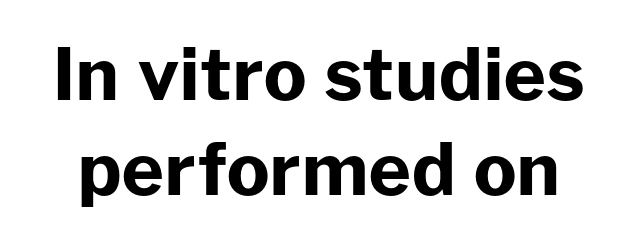
{"serif": "no", "italic": "no", "bold": "yes", "weight": "bold", "width": "normal", "stroke_contrast": "low", "x_height": "medium", "monospaced": "no", "underline": "no", "line_spacing": "normal", "line_spacing_ratio": 1.32, "letter_spacing": "normal", "letter_spacing_em": 0.0, "glyph_px": 72}
